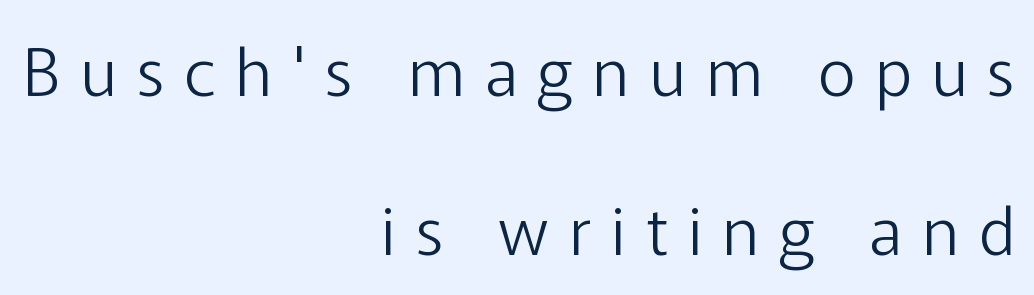
The image shows 66 px light sans-serif type, upright; set right-aligned, loose line spacing (2.41x), unusually wide letter spacing (+0.3 em), not underlined; low stroke contrast and a medium x-height.
